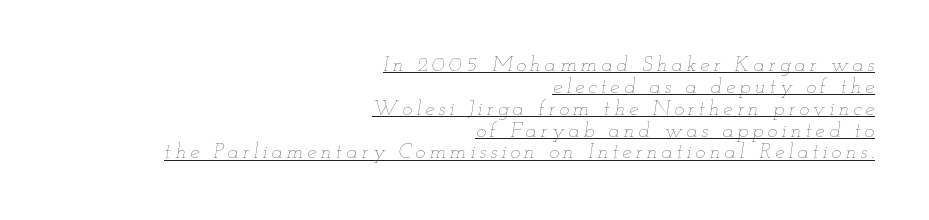
The image shows 21 px text type, italic (leaning right); set right-aligned, tight line spacing (1.04x), underlined.
